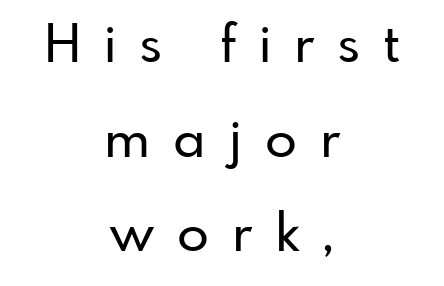
Q: Is the text italic (slanted)? A: No, it is upright.
Q: Is the typeface a serif or a sans-serif typeface? A: Sans-serif.
Q: Is the text underlined? A: No.
Q: How is the paragraph aligned? A: Centered.
Q: Is the spacing between letters normal or unusually wide? A: Unusually wide.
Q: Width (condensed, normal, or wide)? A: Normal.
Q: Stroke contrast? A: Low.
Q: x-height? A: Small.
Q: Monospaced? A: No.
